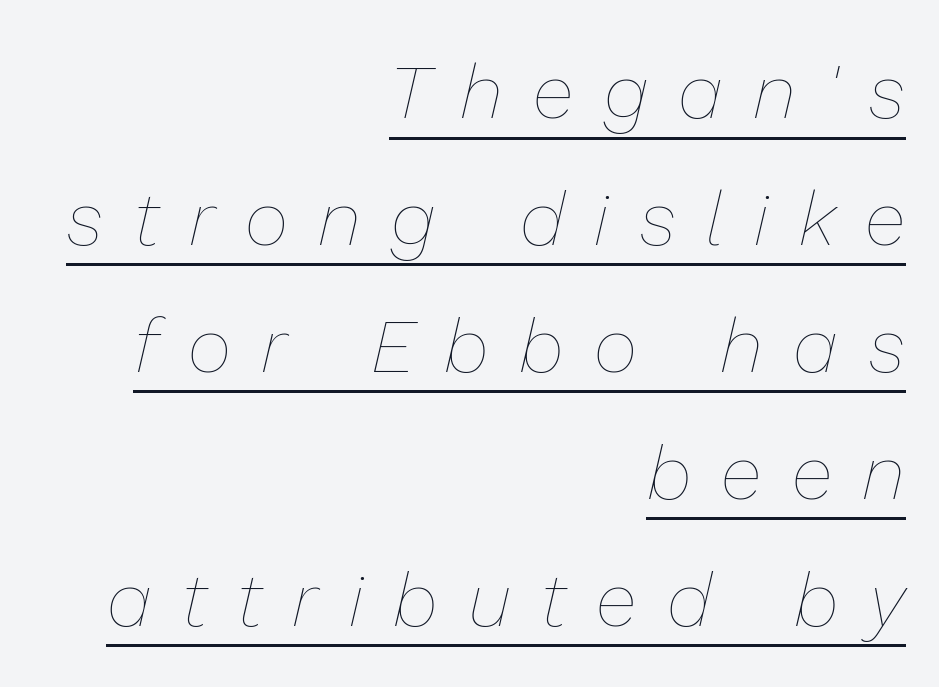
Q: Is the text bold? A: No.
Q: Is the text italic (slanted)? A: Yes, it leans right by about 13 degrees.
Q: Is the text underlined? A: Yes.
Q: How is the paragraph aligned? A: Right-aligned.
Q: Is the spacing between letters normal or unusually wide? A: Unusually wide.
Q: Is the spacing between lines tight, normal or loose? A: Normal.
Q: Width (condensed, normal, or wide)? A: Normal.
Q: Stroke contrast? A: Low.
Q: x-height? A: Medium.
Q: Monospaced? A: No.
